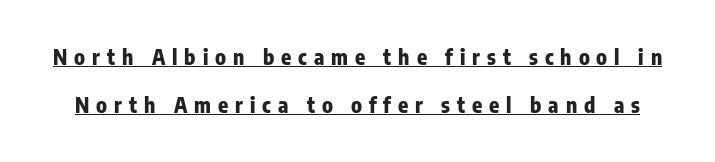
{"italic": "no", "bold": "yes", "underline": "yes", "line_spacing": "loose", "line_spacing_ratio": 2.29, "letter_spacing": "wide", "letter_spacing_em": 0.33, "glyph_px": 21}
